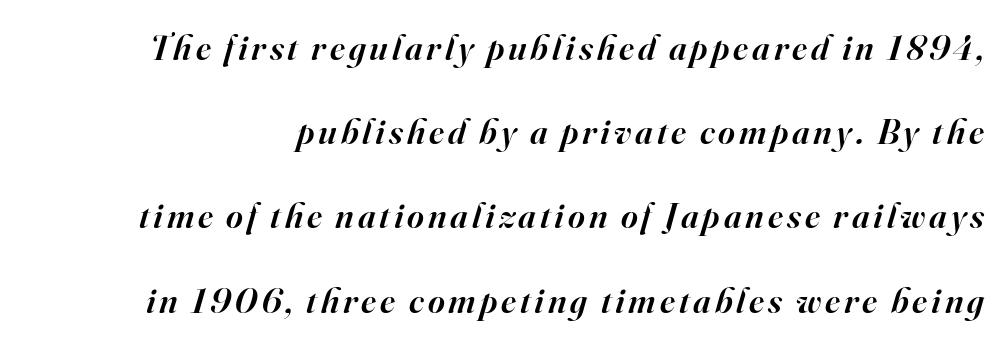
{"serif": "yes", "italic": "yes", "lean": "right", "slant_degrees": 16, "bold": "semi", "weight": "semibold", "width": "normal", "stroke_contrast": "high", "x_height": "small", "monospaced": "no", "underline": "no", "line_spacing": "loose", "line_spacing_ratio": 2.34, "glyph_px": 36}
